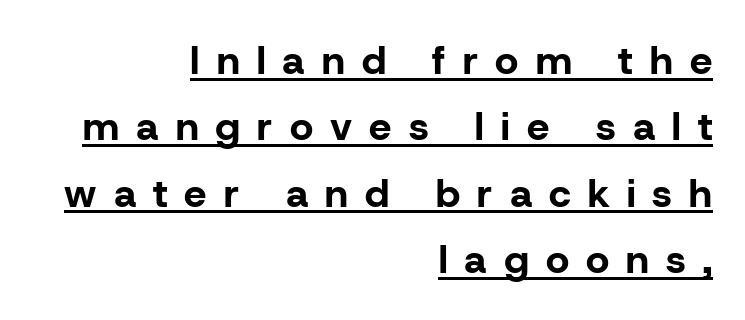
{"serif": "no", "italic": "no", "bold": "yes", "weight": "bold", "width": "normal", "stroke_contrast": "low", "x_height": "medium", "monospaced": "no", "underline": "yes", "align": "right", "line_spacing": "normal", "line_spacing_ratio": 1.66, "letter_spacing": "wide", "letter_spacing_em": 0.43, "glyph_px": 40}
